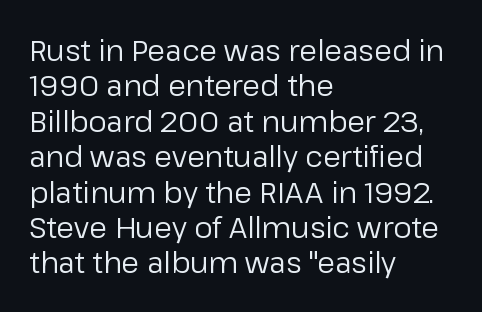
{"serif": "no", "italic": "no", "bold": "no", "weight": "regular", "width": "normal", "stroke_contrast": "low", "x_height": "medium", "monospaced": "no", "underline": "no", "align": "left", "line_spacing_ratio": 1.22, "letter_spacing": "normal", "letter_spacing_em": 0.0, "glyph_px": 29}
